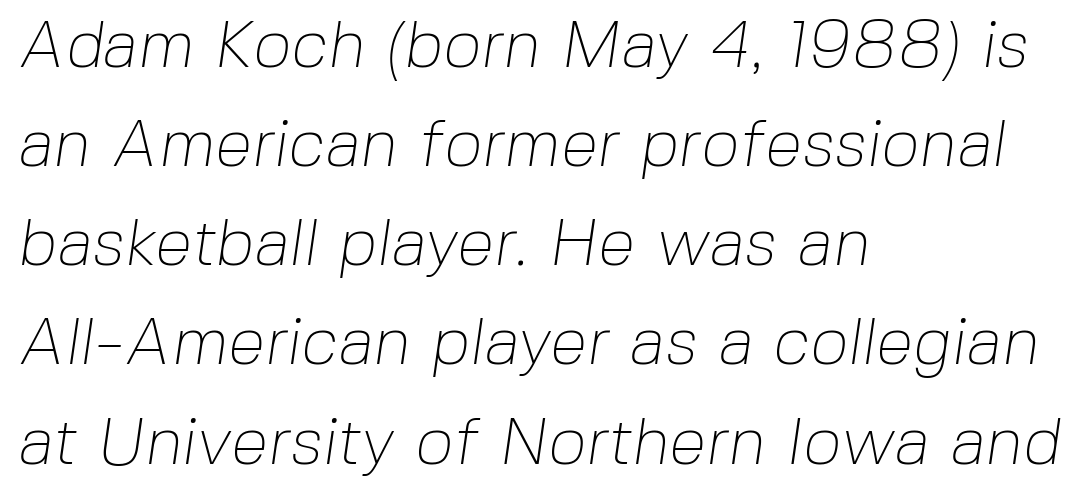
This sample is left-justified, so line endings fall wherever the words run out. Words float on clear page, feet unadorned. The space between consecutive lines is moderate. The passage shown is typeset with a sans-serif family. Is this a fixed-width face? No — the glyphs have proportional, varying widths.
